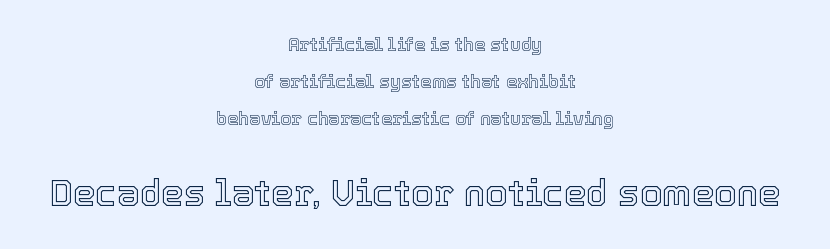
The image shows 36 px text type, upright; set centered, loose line spacing (2.05x), normal letter spacing, not underlined; the second (bottom) block is 2.0x larger; a medium x-height.
